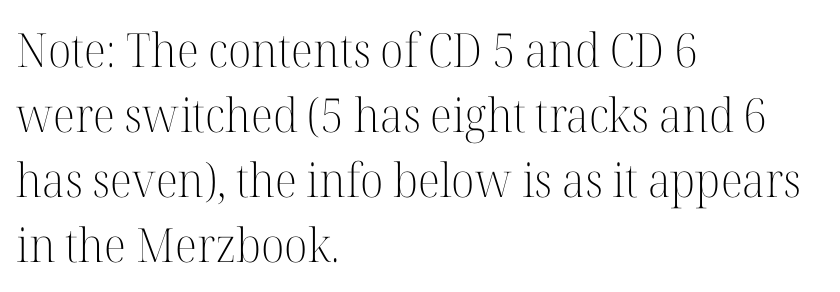
The image shows 47 px light serif type, upright; set left-aligned, normal line spacing (1.38x), normal letter spacing, not underlined; high stroke contrast and a medium x-height.
